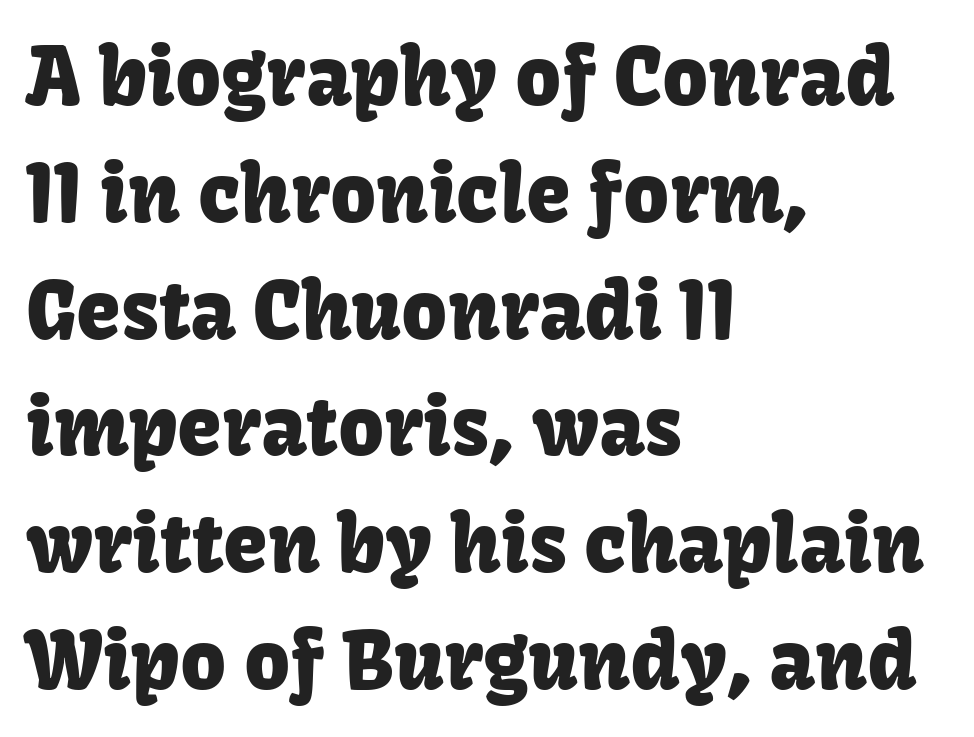
Q: Is the text italic (slanted)? A: No, it is upright.
Q: Is the typeface a serif or a sans-serif typeface? A: Sans-serif.
Q: Is the text underlined? A: No.
Q: How is the paragraph aligned? A: Left-aligned.
Q: Is the spacing between letters normal or unusually wide? A: Normal.
Q: Is the spacing between lines tight, normal or loose? A: Normal.
Q: Width (condensed, normal, or wide)? A: Normal.
Q: Stroke contrast? A: Low.
Q: x-height? A: Medium.
Q: Monospaced? A: No.
